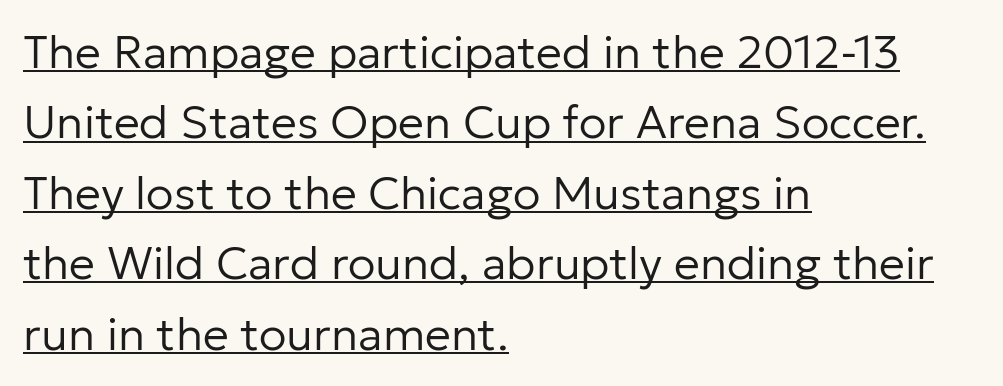
How would I describe the line gaps? Plain and ordinary. A typesetter would label this face a sans. The type is set solid horizontally, with unmodified tracking. Caption: multi-line text, flush left, ragged right.
